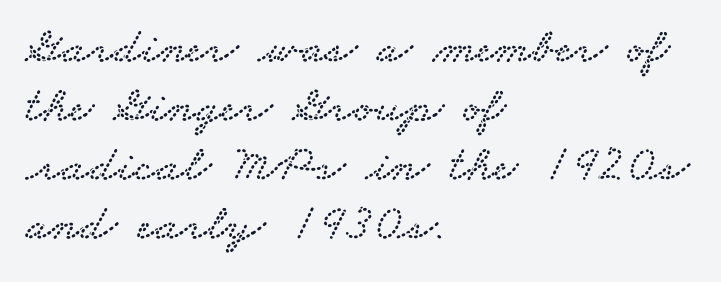
Unmarked baselines from the first word to the last. Compared with a centered layout, this one pins lines to the left instead. The face used here is proportionally spaced, like ordinary book or web type. The type is set solid horizontally, with unmodified tracking.
